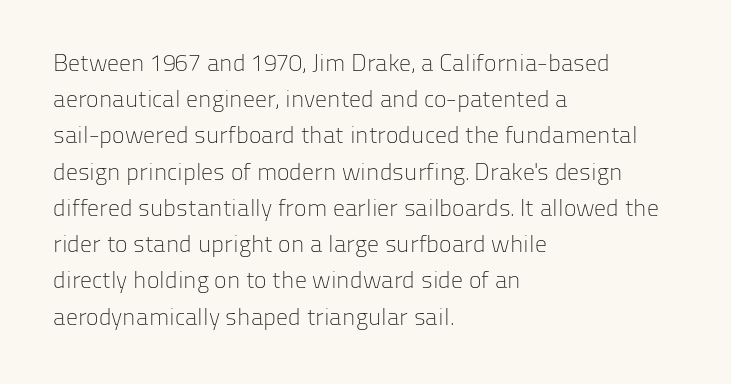
Default kerning and tracking; the words read as compact shapes. Tall strokes in this sample are plumb rather than angled. This rendering uses left alignment, leaving the right contour irregular. Students, observe: this is what conventionally led text looks like. Each stroke keeps to a modest, everyday thickness or less. Honestly, there is no underline to notice here at all.
